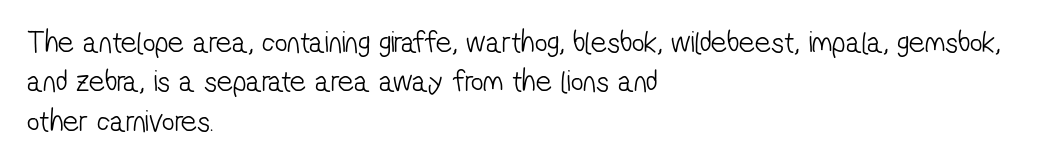
The image shows 31 px light, condensed sans-serif type; set left-aligned, normal line spacing (1.27x), normal letter spacing, not underlined; low stroke contrast and a medium x-height.
